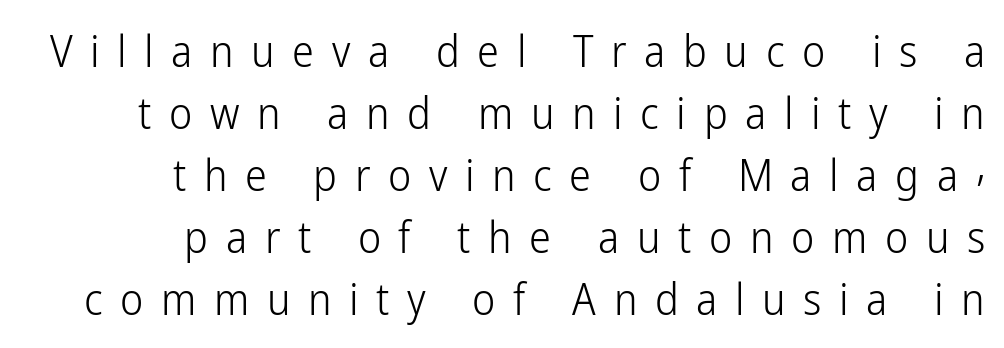
The image shows 44 px light, condensed sans-serif type, upright; set right-aligned, normal line spacing (1.41x), unusually wide letter spacing (+0.4 em), not underlined; low stroke contrast and a medium x-height.
